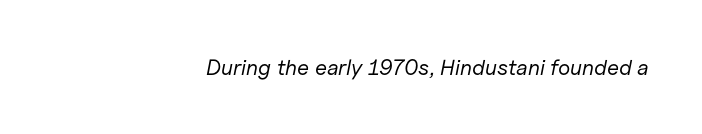
Spacing between characters is what you'd get straight out of the box. A student would call this right alignment; a typographer would say flush right, rag left. No word sits above an underline. A light-to-regular cut is what we see here. The passage shown leans; its letterforms are oblique.
